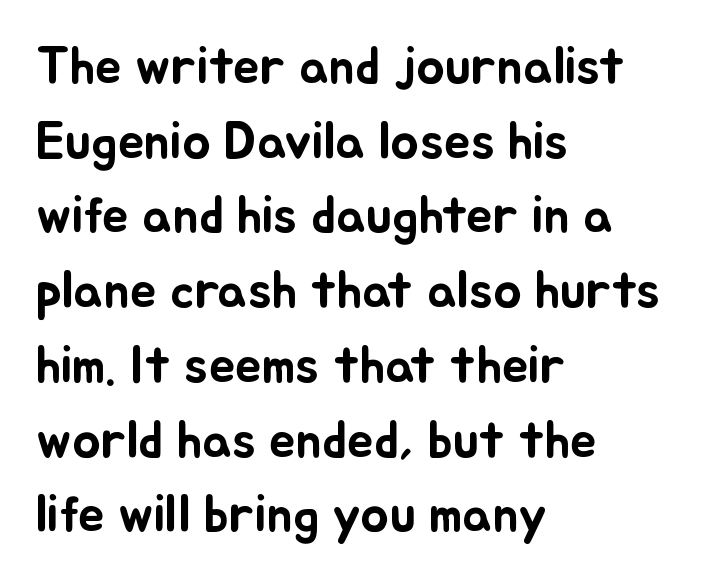
The image shows 53 px text type, upright; set left-aligned, normal line spacing (1.41x), normal letter spacing, not underlined; low stroke contrast and a small x-height.
